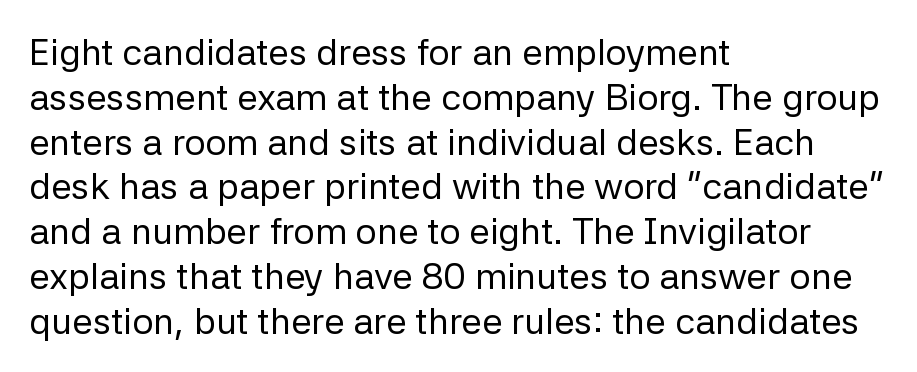
Q: Is the text bold? A: No.
Q: Is the text italic (slanted)? A: No, it is upright.
Q: Is the typeface a serif or a sans-serif typeface? A: Sans-serif.
Q: Is the text underlined? A: No.
Q: How is the paragraph aligned? A: Left-aligned.
Q: Is the spacing between letters normal or unusually wide? A: Normal.
Q: Width (condensed, normal, or wide)? A: Normal.
Q: Stroke contrast? A: Low.
Q: x-height? A: Medium.
Q: Monospaced? A: No.
